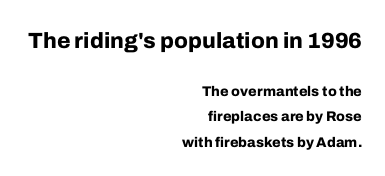
The image shows 22 px bold type, upright; set right-aligned, line spacing 1.8x, normal letter spacing, not underlined; the first (top) block is 1.57x larger.
